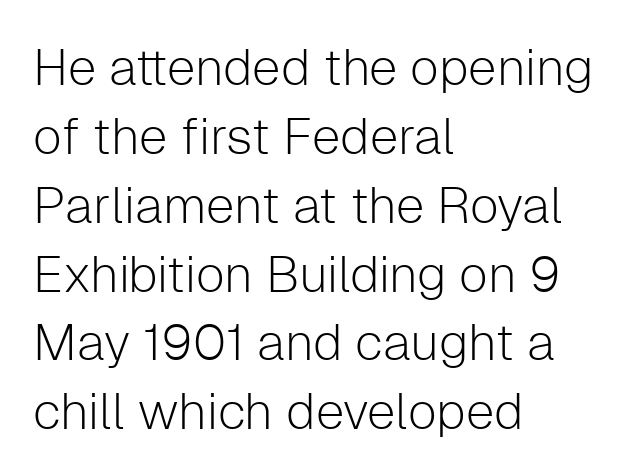
The image shows 51 px light sans-serif type, upright; set left-aligned, normal line spacing (1.35x), normal letter spacing, not underlined; low stroke contrast and a medium x-height.
